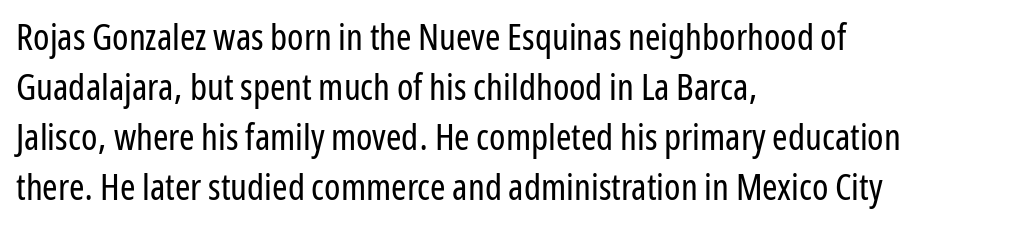
{"serif": "no", "italic": "no", "bold": "no", "weight": "regular", "width": "condensed", "stroke_contrast": "low", "x_height": "medium", "monospaced": "no", "underline": "no", "align": "left", "line_spacing": "normal", "line_spacing_ratio": 1.35, "letter_spacing": "normal", "letter_spacing_em": 0.0, "glyph_px": 37}
